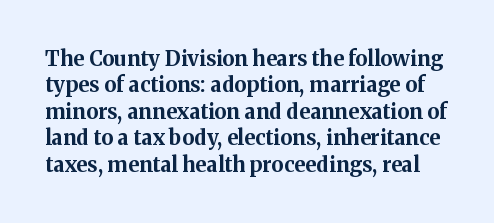
The image shows 21 px bold type, upright; set normal line spacing (1.26x), normal letter spacing, not underlined.
